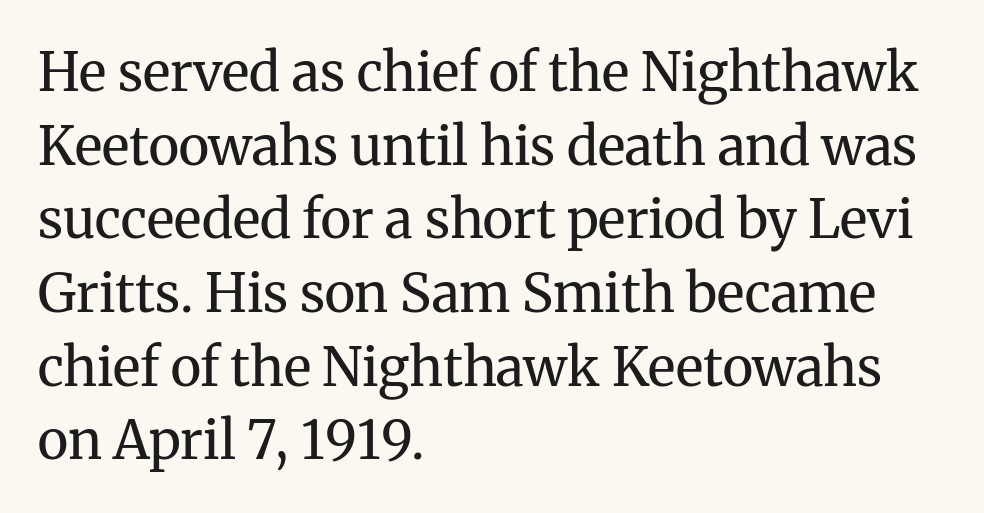
The image shows 53 px regular-weight serif type, upright; set left-aligned, normal line spacing (1.39x), normal letter spacing, not underlined; medium stroke contrast and a medium x-height.
